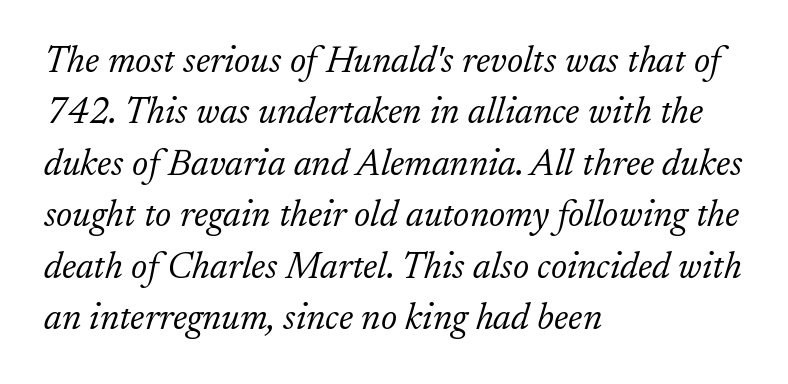
Q: Is the text bold? A: No.
Q: Is the text italic (slanted)? A: Yes, it leans right by about 17 degrees.
Q: Is the typeface a serif or a sans-serif typeface? A: Serif.
Q: Is the text underlined? A: No.
Q: How is the paragraph aligned? A: Left-aligned.
Q: Is the spacing between letters normal or unusually wide? A: Normal.
Q: Is the spacing between lines tight, normal or loose? A: Normal.
Q: Width (condensed, normal, or wide)? A: Normal.
Q: Stroke contrast? A: Low.
Q: x-height? A: Small.
Q: Monospaced? A: No.
